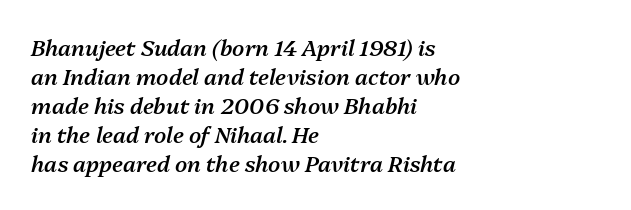
The image shows 22 px text type, italic (leaning right); set left-aligned, normal line spacing (1.32x), normal letter spacing, not underlined.
